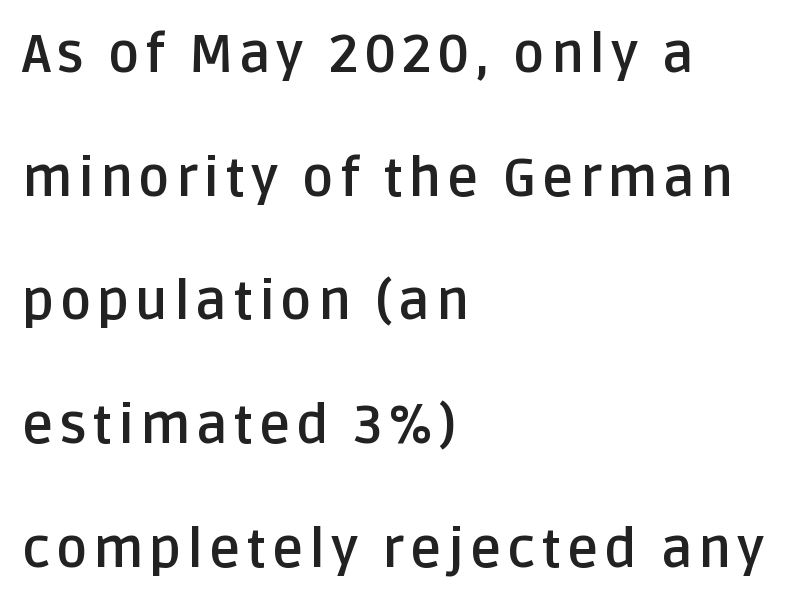
Q: Is the text bold? A: Yes.
Q: Is the text italic (slanted)? A: No, it is upright.
Q: Is the typeface a serif or a sans-serif typeface? A: Sans-serif.
Q: Is the text underlined? A: No.
Q: How is the paragraph aligned? A: Left-aligned.
Q: Is the spacing between lines tight, normal or loose? A: Loose.
Q: Width (condensed, normal, or wide)? A: Normal.
Q: Stroke contrast? A: Low.
Q: x-height? A: Large.
Q: Monospaced? A: No.
